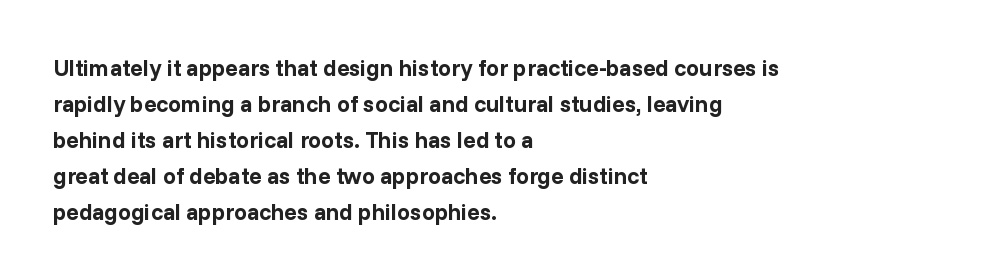
The image shows 23 px bold type, upright; set left-aligned, normal line spacing (1.56x), normal letter spacing, not underlined.
